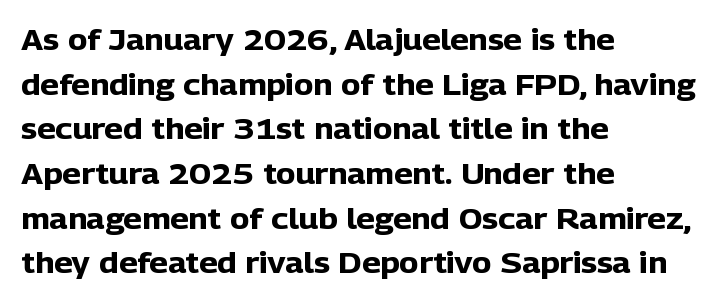
The image shows 29 px heavy sans-serif type, upright; set left-aligned, normal line spacing (1.54x), normal letter spacing, not underlined; low stroke contrast and a medium x-height.
